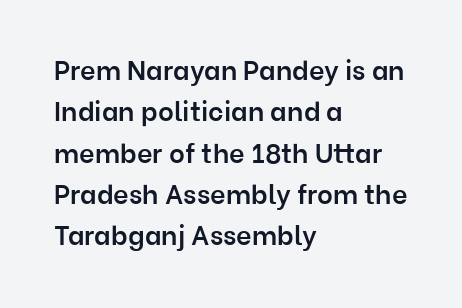
Q: Is the text bold? A: Semi-bold.
Q: Is the text italic (slanted)? A: No, it is upright.
Q: Is the text underlined? A: No.
Q: How is the paragraph aligned? A: Left-aligned.
Q: Is the spacing between letters normal or unusually wide? A: Normal.
Q: Is the spacing between lines tight, normal or loose? A: Normal.
